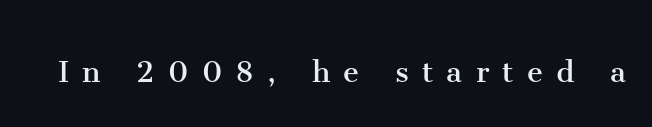
This sample has the flowing, uneven cadence of proportional lettering. Designer's note — italics off, roman on. The passage shown is not bold in any degree. Between one letter and the next there's a generous, obvious gap.
